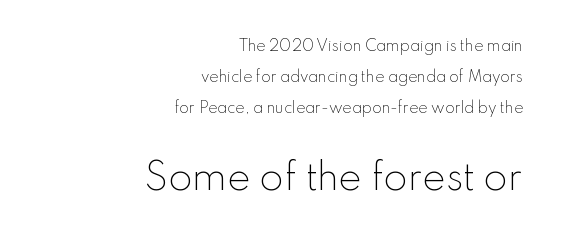
The image shows 35 px light sans-serif type, upright; set right-aligned, loose line spacing (2.22x), normal letter spacing, not underlined; the second (bottom) block is 2.5x larger; low stroke contrast and a small x-height.
